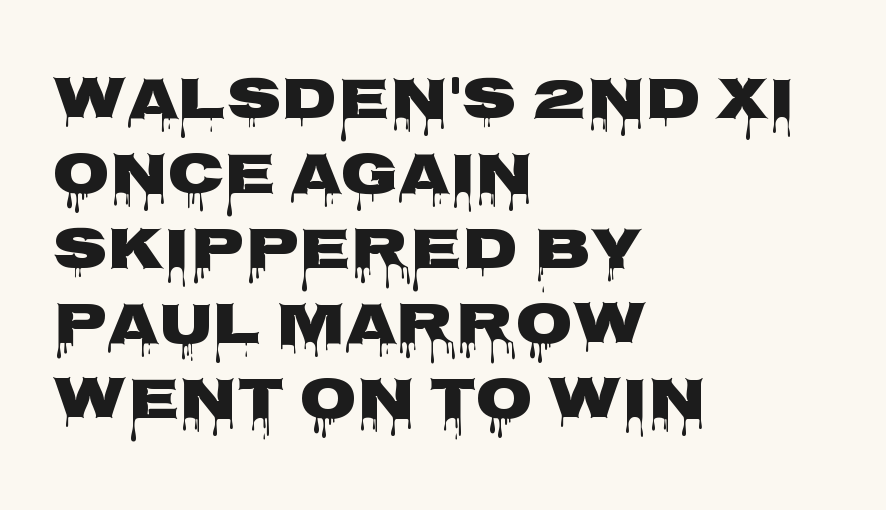
Q: Is the text italic (slanted)? A: No, it is upright.
Q: Is the typeface a serif or a sans-serif typeface? A: Sans-serif.
Q: Is the text underlined? A: No.
Q: How is the paragraph aligned? A: Left-aligned.
Q: Is the spacing between letters normal or unusually wide? A: Normal.
Q: Is the spacing between lines tight, normal or loose? A: Normal.
Q: Width (condensed, normal, or wide)? A: Wide.
Q: Stroke contrast? A: Low.
Q: x-height? A: Large.
Q: Monospaced? A: No.
